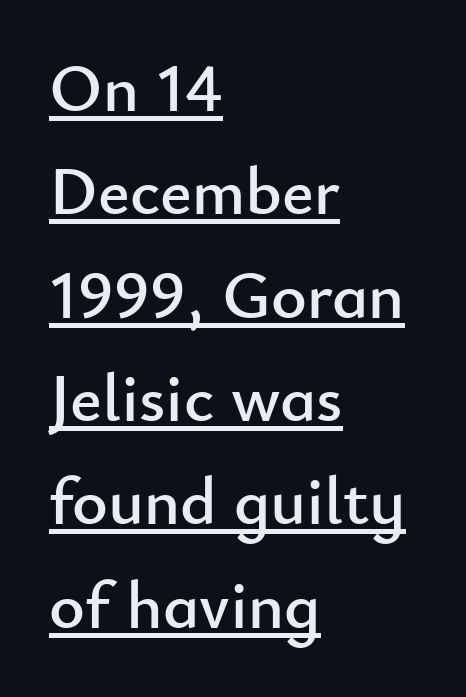
The image shows 68 px sans-serif type, upright; set left-aligned, normal line spacing (1.52x), normal letter spacing, underlined; low stroke contrast and a small x-height.
